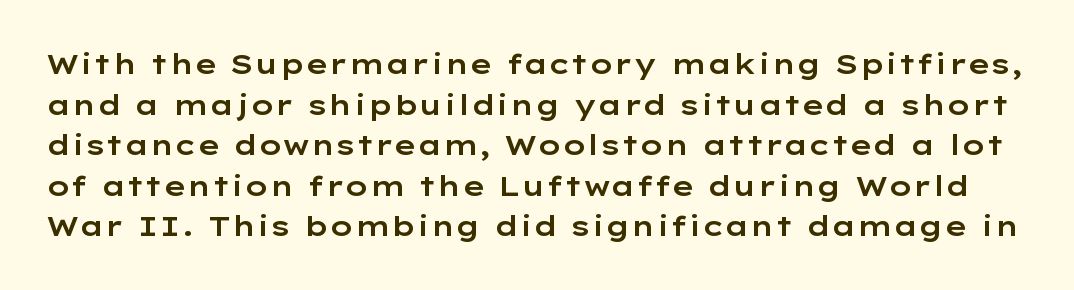
Q: Is the text italic (slanted)? A: No, it is upright.
Q: Is the typeface a serif or a sans-serif typeface? A: Sans-serif.
Q: Is the text underlined? A: No.
Q: Is the spacing between letters normal or unusually wide? A: Normal.
Q: Is the spacing between lines tight, normal or loose? A: Normal.
Q: Width (condensed, normal, or wide)? A: Wide.
Q: Stroke contrast? A: Low.
Q: x-height? A: Medium.
Q: Monospaced? A: No.
